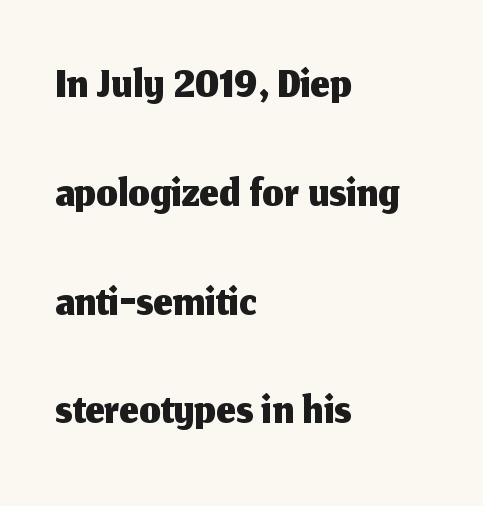
The image shows 68 px sans-serif type, upright; set left-aligned, normal line spacing (1.6x), normal letter spacing, not underlined; medium stroke contrast and a medium x-height.
